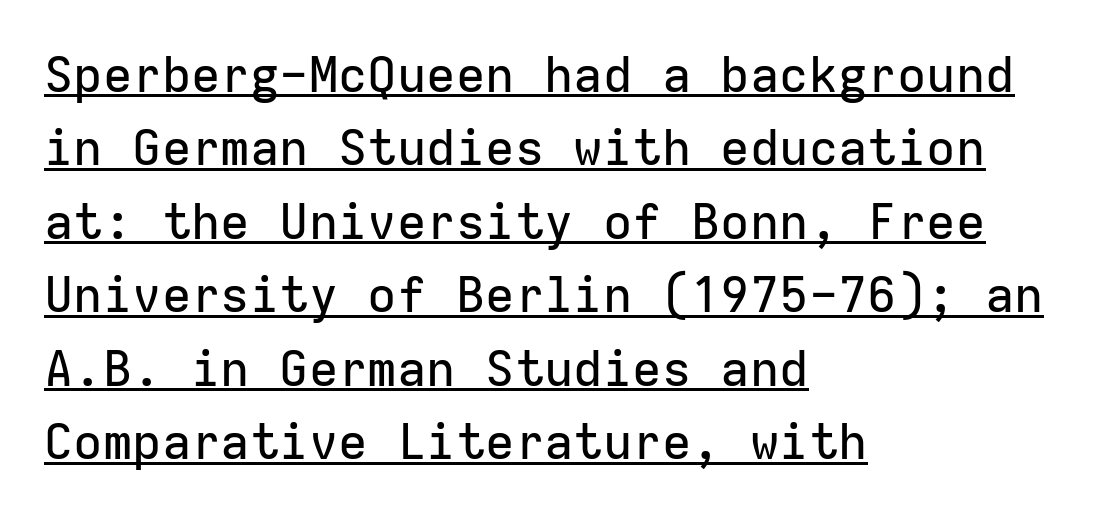
Q: Is the text italic (slanted)? A: No, it is upright.
Q: Is the typeface a serif or a sans-serif typeface? A: Sans-serif.
Q: Is the text underlined? A: Yes.
Q: How is the paragraph aligned? A: Left-aligned.
Q: Is the spacing between letters normal or unusually wide? A: Normal.
Q: Is the spacing between lines tight, normal or loose? A: Normal.
Q: Width (condensed, normal, or wide)? A: Normal.
Q: Stroke contrast? A: Low.
Q: x-height? A: Medium.
Q: Monospaced? A: Yes.
